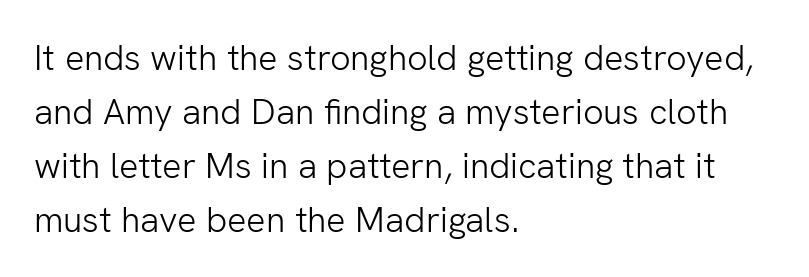
The baseline area is clear. Layout note: lines flush left. Compared with typical body copy, the letter spacing here is the same. Examine the stroke ends and you'll find no serifs. Summary of vertical rhythm: regular, with standard interline spacing. It's the straight-up-and-down kind of type.
